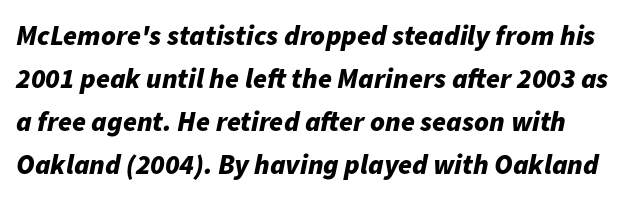
A clean baseline with only descenders dipping below it. You could not count columns in this text — the font is proportionally spaced. The rows are spaced the way most documents space them. The font is running at its bold setting.
